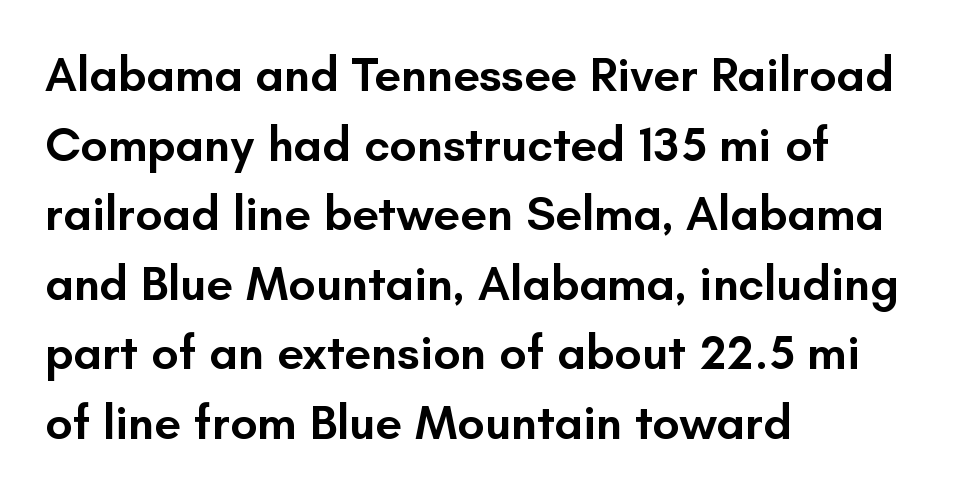
Is this a fixed-width face? No — the glyphs have proportional, varying widths. The characters display no serif detailing; their extremities are plain. Vertical strokes here are truly vertical. Layout note: lines flush left.
